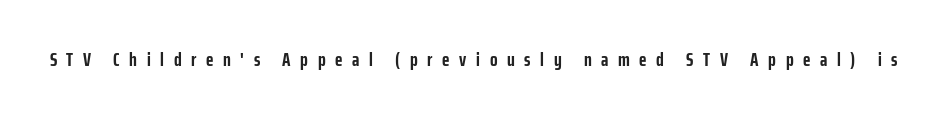
Check the space under the baseline: it is left empty. Strong, thick strokes mark this as bold type. Compared with typical body copy, the letter spacing here is much looser. The letters stand upright; this is a roman face.
